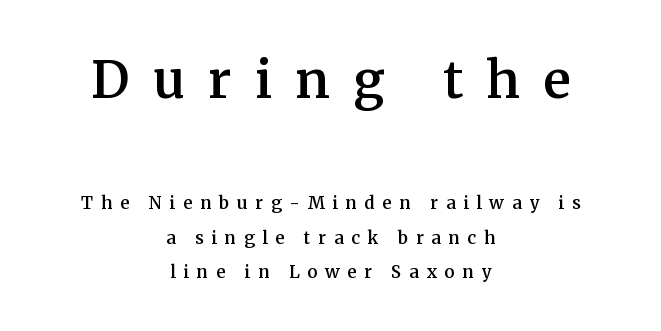
{"serif": "yes", "italic": "no", "bold": "semi", "weight": "semibold", "width": "normal", "stroke_contrast": "medium", "x_height": "medium", "monospaced": "no", "underline": "no", "align": "center", "line_spacing": "loose", "line_spacing_ratio": 2.04, "letter_spacing": "wide", "letter_spacing_em": 0.46, "larger_block": "first", "size_ratio": 3.0, "glyph_px": 51}
